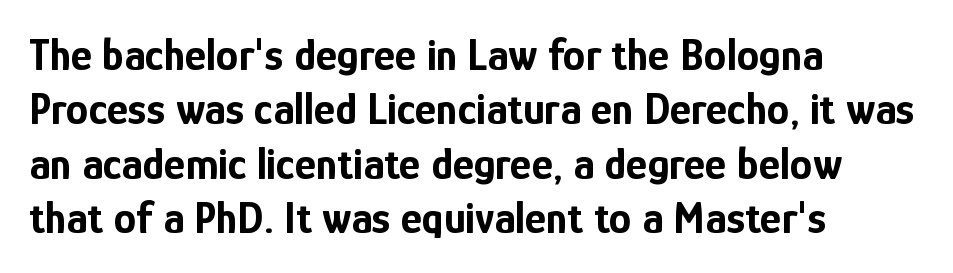
Bold? Absolutely — the strokes are thick and heavy. You could not count columns in this text — the font is proportionally spaced. Rule under the text: the space is simply empty. Style check: upright. Between one letter and the next there's only the usual sliver of space. The rendering anchors every line to the left-hand side.
